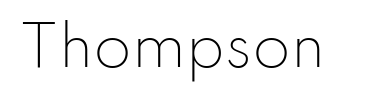
Q: Is the text bold? A: No.
Q: Is the text italic (slanted)? A: No, it is upright.
Q: Is the typeface a serif or a sans-serif typeface? A: Sans-serif.
Q: Is the text underlined? A: No.
Q: Is the spacing between letters normal or unusually wide? A: Normal.
Q: Width (condensed, normal, or wide)? A: Normal.
Q: Stroke contrast? A: Low.
Q: x-height? A: Small.
Q: Monospaced? A: No.
